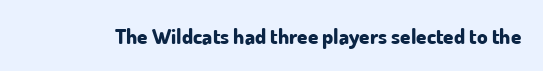
The letterforms sit shoulder to shoulder at normal distance. These lines were composed using upright roman letters. Check the space under the baseline: it is left empty. The sample has been set heavy, in full bold.
